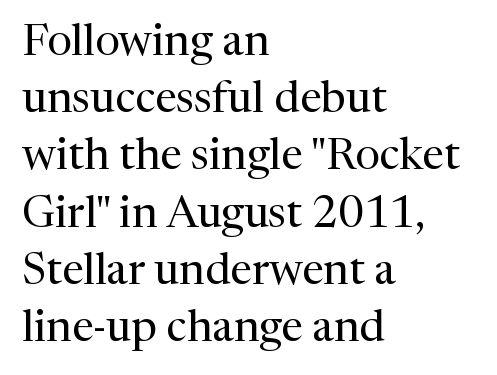
The image shows 44 px regular-weight serif type, upright; set left-aligned, normal line spacing (1.3x), normal letter spacing, not underlined; medium stroke contrast and a medium x-height.
